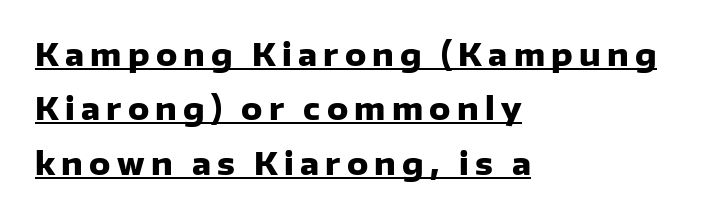
Q: Is the text bold? A: Yes.
Q: Is the text italic (slanted)? A: No, it is upright.
Q: Is the typeface a serif or a sans-serif typeface? A: Sans-serif.
Q: Is the text underlined? A: Yes.
Q: How is the paragraph aligned? A: Left-aligned.
Q: Is the spacing between letters normal or unusually wide? A: Unusually wide.
Q: Width (condensed, normal, or wide)? A: Normal.
Q: Stroke contrast? A: Low.
Q: x-height? A: Medium.
Q: Monospaced? A: No.
